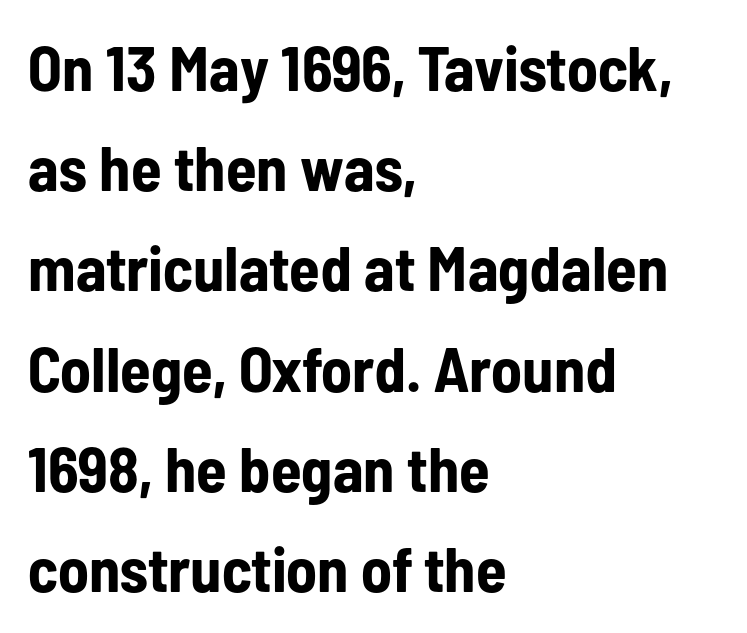
The ragged edge is on the right, which tells us the setting is flush left. Students, this is bold: see how much ink each stroke carries. The baseline area is clear. Does the lettering tilt? It doesn't — this is upright. Does extra space separate the letters? No, they use regular spacing.
